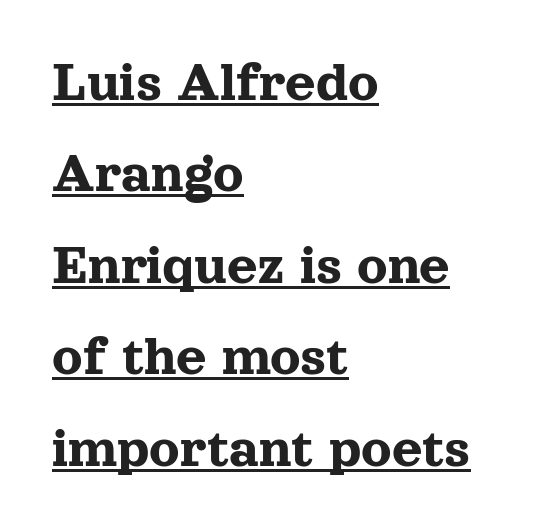
{"serif": "yes", "italic": "no", "width": "normal", "x_height": "medium", "monospaced": "no", "underline": "yes", "align": "left", "line_spacing": "normal", "line_spacing_ratio": 1.55, "letter_spacing": "normal", "letter_spacing_em": 0.0, "glyph_px": 59}
